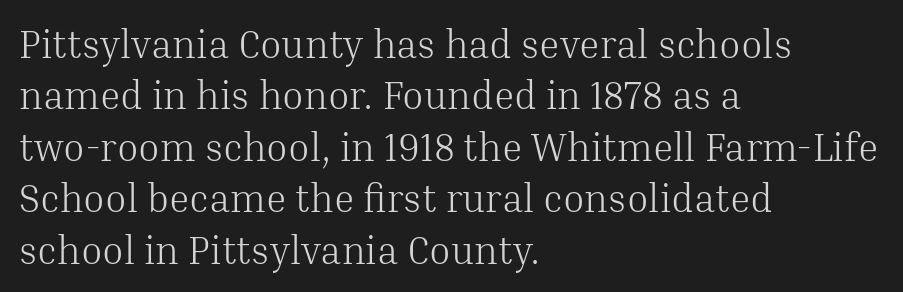
The image shows 39 px light serif type, upright; set left-aligned, normal line spacing (1.32x), normal letter spacing, not underlined; medium stroke contrast and a medium x-height.
